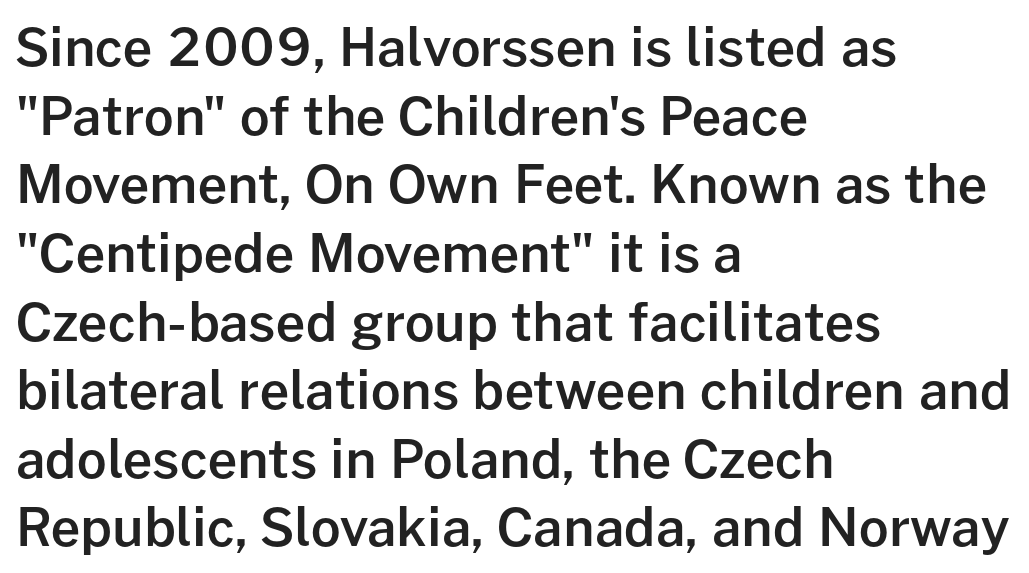
Nothing sits at the stroke ends, so this counts as sans-serif. The passage is arranged the way most books set body copy — flush left. Words float on clear page, feet unadorned. Is this a fixed-width face? No — the glyphs have proportional, varying widths.
